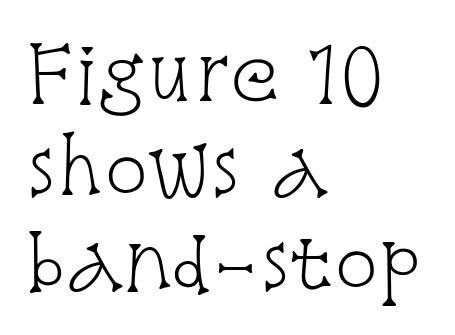
Q: Is the text bold? A: No.
Q: Is the text italic (slanted)? A: No, it is upright.
Q: Is the typeface a serif or a sans-serif typeface? A: Serif.
Q: Is the text underlined? A: No.
Q: How is the paragraph aligned? A: Left-aligned.
Q: Is the spacing between letters normal or unusually wide? A: Normal.
Q: Is the spacing between lines tight, normal or loose? A: Normal.
Q: Width (condensed, normal, or wide)? A: Condensed.
Q: Stroke contrast? A: Low.
Q: x-height? A: Large.
Q: Monospaced? A: No.
